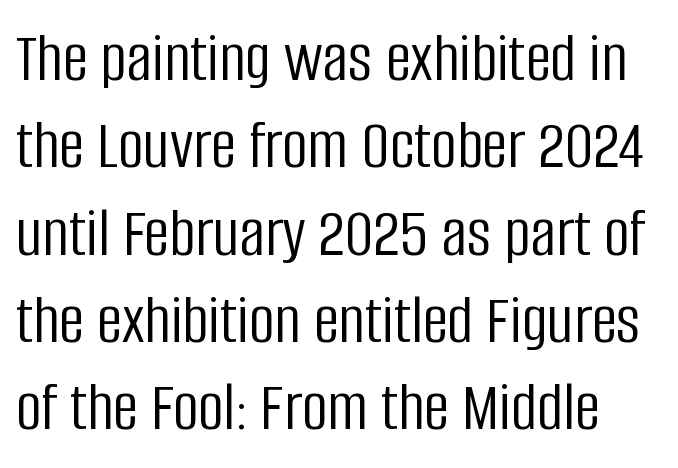
{"serif": "no", "italic": "no", "bold": "no", "weight": "light", "width": "condensed", "stroke_contrast": "low", "x_height": "large", "monospaced": "no", "underline": "no", "line_spacing_ratio": 1.23, "letter_spacing": "normal", "letter_spacing_em": 0.0, "glyph_px": 71}
